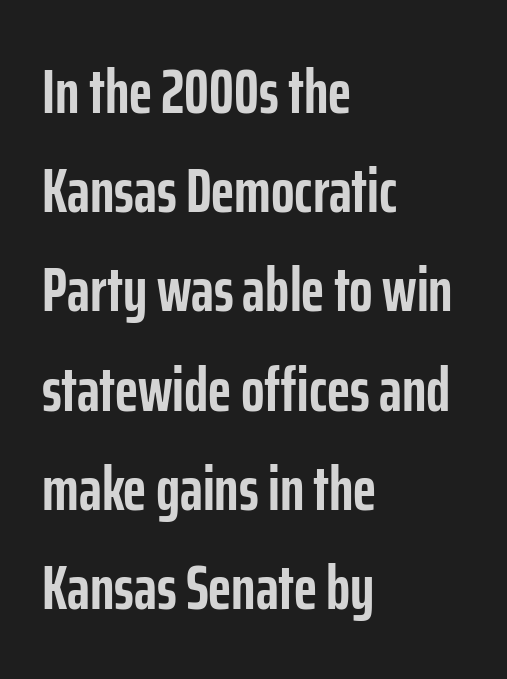
Q: Is the text bold? A: Yes.
Q: Is the text italic (slanted)? A: No, it is upright.
Q: Is the typeface a serif or a sans-serif typeface? A: Sans-serif.
Q: Is the text underlined? A: No.
Q: How is the paragraph aligned? A: Left-aligned.
Q: Is the spacing between letters normal or unusually wide? A: Normal.
Q: Is the spacing between lines tight, normal or loose? A: Normal.
Q: Width (condensed, normal, or wide)? A: Condensed.
Q: Stroke contrast? A: Low.
Q: x-height? A: Medium.
Q: Monospaced? A: No.
